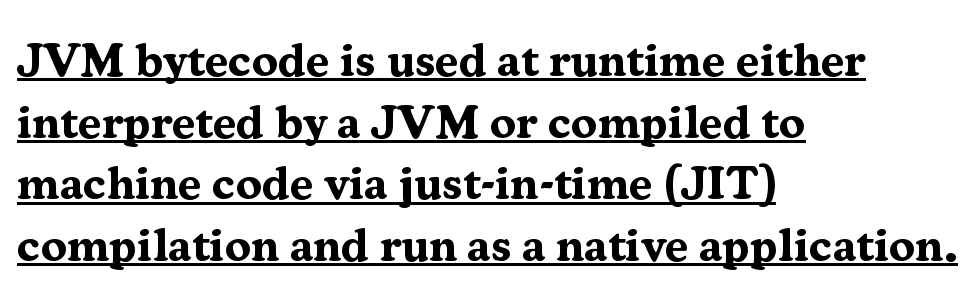
{"serif": "yes", "italic": "no", "bold": "yes", "weight": "bold", "width": "normal", "stroke_contrast": "medium", "x_height": "medium", "monospaced": "no", "underline": "yes", "align": "left", "line_spacing": "normal", "line_spacing_ratio": 1.31, "letter_spacing": "normal", "letter_spacing_em": 0.0, "glyph_px": 47}
